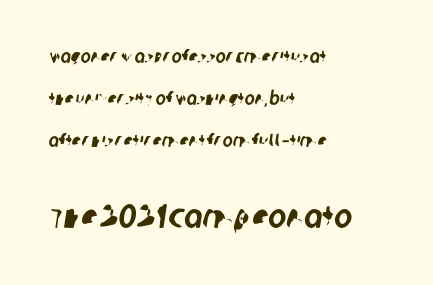
The image shows 34 px condensed sans-serif type; set left-aligned, loose line spacing (2.21x), normal letter spacing, not underlined; the second (bottom) block is 1.79x larger; low stroke contrast and a large x-height.
